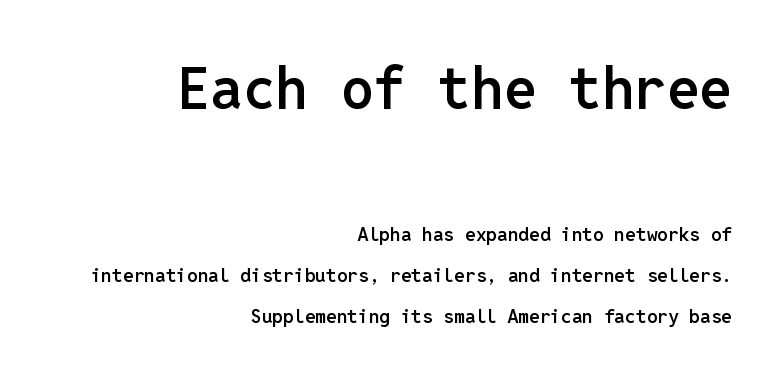
Q: Is the text bold? A: Semi-bold.
Q: Is the text italic (slanted)? A: No, it is upright.
Q: Is the typeface a serif or a sans-serif typeface? A: Sans-serif.
Q: Is the text underlined? A: No.
Q: How is the paragraph aligned? A: Right-aligned.
Q: Is the spacing between letters normal or unusually wide? A: Normal.
Q: Is the spacing between lines tight, normal or loose? A: Loose.
Q: Which block of text is set in a larger size, the first (top) or the second (bottom)? A: The first (top) one.
Q: Width (condensed, normal, or wide)? A: Normal.
Q: Stroke contrast? A: Low.
Q: x-height? A: Medium.
Q: Monospaced? A: Yes.
